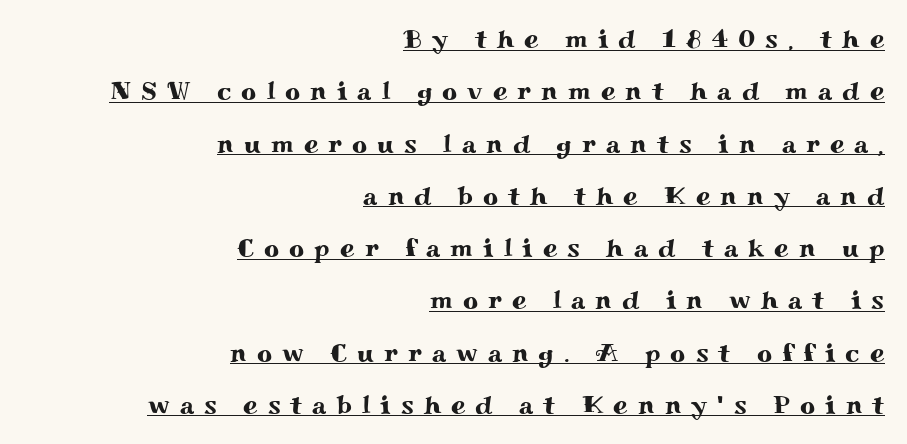
The image shows 26 px text type, upright; set right-aligned, loose line spacing (2.01x), unusually wide letter spacing (+0.39 em), underlined.
